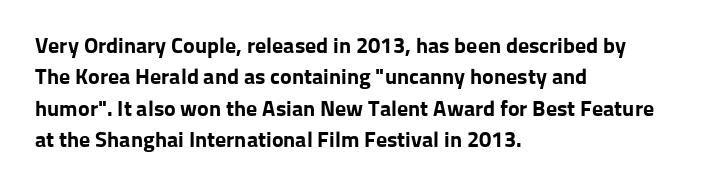
The image shows 22 px bold type, upright; set left-aligned, normal line spacing (1.43x), normal letter spacing, not underlined.
